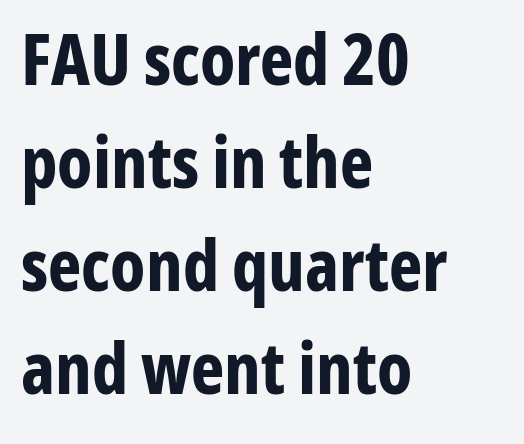
The image shows 71 px bold, condensed sans-serif type, upright; set left-aligned, normal line spacing (1.45x), normal letter spacing, not underlined; low stroke contrast and a medium x-height.
